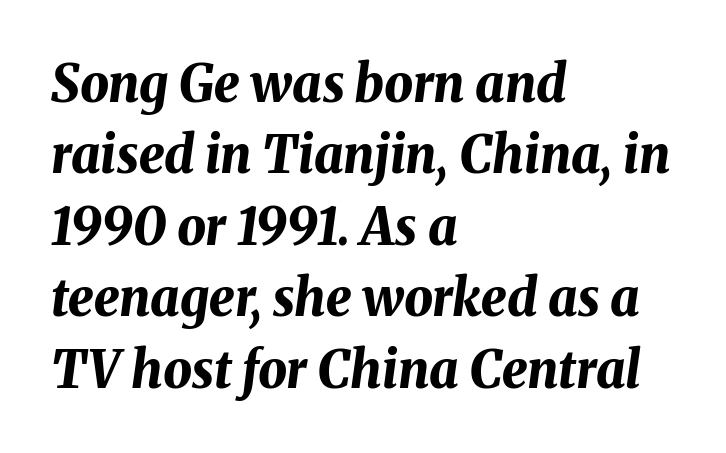
Stroke thickness is high; the sample reads as a true bold. The rendering keeps characters at their native spacing. Think of a printed novel: that variable character pitch is what you see here. Rendered with sloped, italic letterforms.
